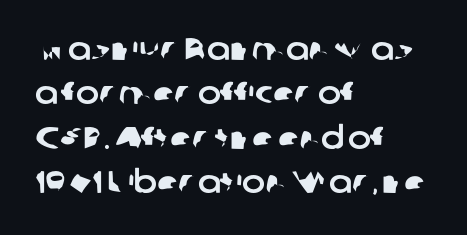
The image shows 31 px sans-serif type; set left-aligned, normal line spacing (1.43x), normal letter spacing, not underlined; low stroke contrast and a medium x-height.
